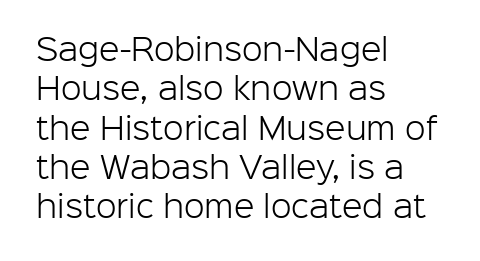
Q: Is the text bold? A: No.
Q: Is the text italic (slanted)? A: No, it is upright.
Q: Is the typeface a serif or a sans-serif typeface? A: Sans-serif.
Q: Is the text underlined? A: No.
Q: How is the paragraph aligned? A: Left-aligned.
Q: Is the spacing between letters normal or unusually wide? A: Normal.
Q: Is the spacing between lines tight, normal or loose? A: Normal.
Q: Width (condensed, normal, or wide)? A: Normal.
Q: Stroke contrast? A: Low.
Q: x-height? A: Medium.
Q: Monospaced? A: No.
